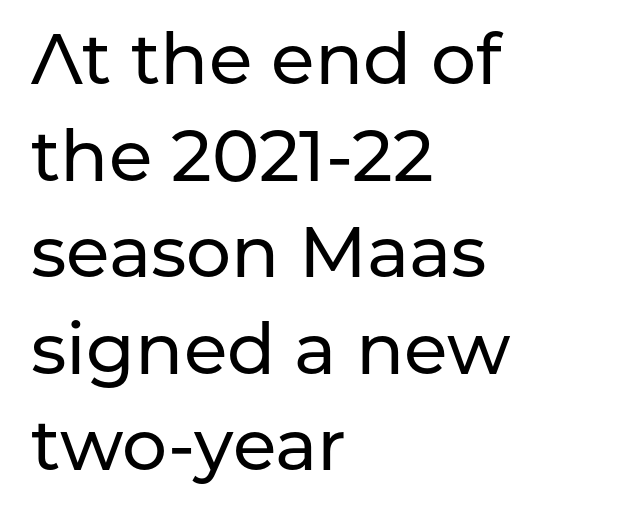
{"serif": "no", "italic": "no", "width": "normal", "stroke_contrast": "low", "x_height": "medium", "monospaced": "no", "underline": "no", "align": "left", "line_spacing": "normal", "line_spacing_ratio": 1.36, "letter_spacing": "normal", "letter_spacing_em": 0.0, "glyph_px": 71}
